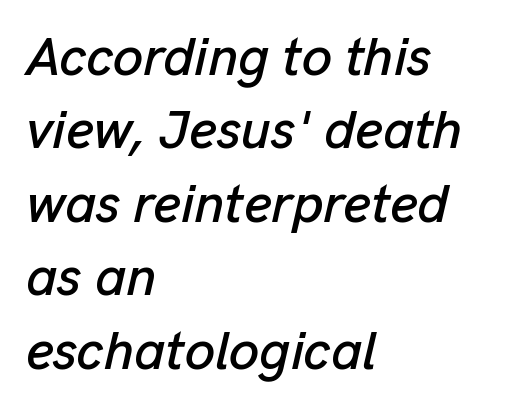
The text block is weighted toward the left margin, trailing off unevenly rightward. The passage shown is typed in a proportional face where columns would drift. Slant detected: the letters are inclined. The string is rendered with underlining switched off. Between one letter and the next there's only the usual sliver of space. Reading down the column, the eye jumps a familiar distance to each next line.
